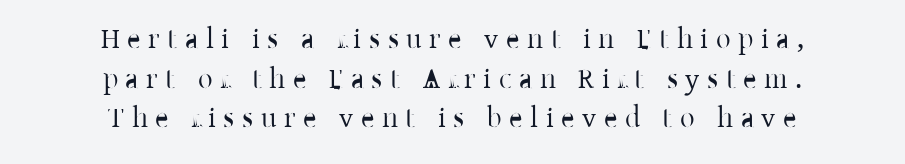
Q: Is the text bold? A: No.
Q: Is the text italic (slanted)? A: No, it is upright.
Q: Is the typeface a serif or a sans-serif typeface? A: Serif.
Q: Is the text underlined? A: No.
Q: How is the paragraph aligned? A: Centered.
Q: Is the spacing between letters normal or unusually wide? A: Unusually wide.
Q: Is the spacing between lines tight, normal or loose? A: Normal.
Q: Width (condensed, normal, or wide)? A: Normal.
Q: Stroke contrast? A: Low.
Q: x-height? A: Medium.
Q: Monospaced? A: No.
